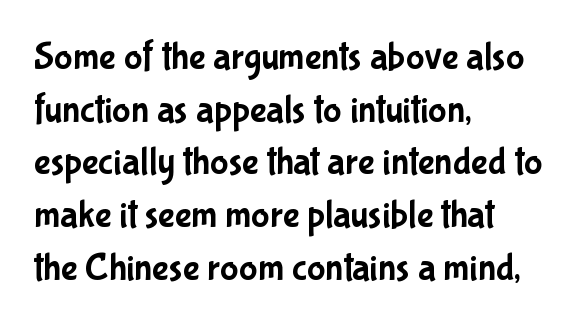
Q: Is the text italic (slanted)? A: No, it is upright.
Q: Is the typeface a serif or a sans-serif typeface? A: Sans-serif.
Q: Is the text underlined? A: No.
Q: How is the paragraph aligned? A: Left-aligned.
Q: Is the spacing between letters normal or unusually wide? A: Normal.
Q: Is the spacing between lines tight, normal or loose? A: Normal.
Q: Width (condensed, normal, or wide)? A: Condensed.
Q: Stroke contrast? A: Low.
Q: x-height? A: Medium.
Q: Monospaced? A: No.
